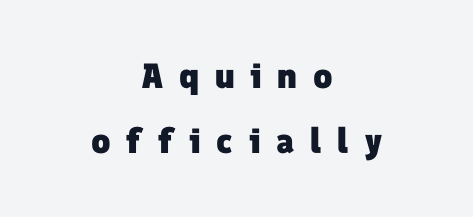
{"serif": "no", "bold": "yes", "weight": "heavy", "width": "normal", "stroke_contrast": "low", "x_height": "medium", "monospaced": "no", "underline": "no", "align": "center", "line_spacing_ratio": 1.86, "letter_spacing": "wide", "letter_spacing_em": 0.45, "glyph_px": 35}
